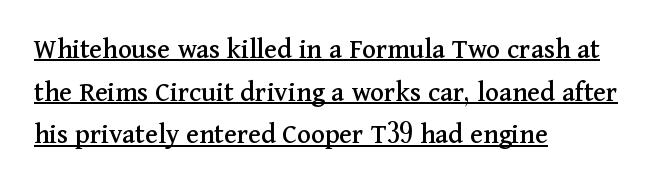
Q: Is the text italic (slanted)? A: No, it is upright.
Q: Is the typeface a serif or a sans-serif typeface? A: Serif.
Q: Is the text underlined? A: Yes.
Q: How is the paragraph aligned? A: Left-aligned.
Q: Is the spacing between letters normal or unusually wide? A: Normal.
Q: Is the spacing between lines tight, normal or loose? A: Normal.
Q: Width (condensed, normal, or wide)? A: Normal.
Q: Stroke contrast? A: Medium.
Q: x-height? A: Medium.
Q: Monospaced? A: No.
